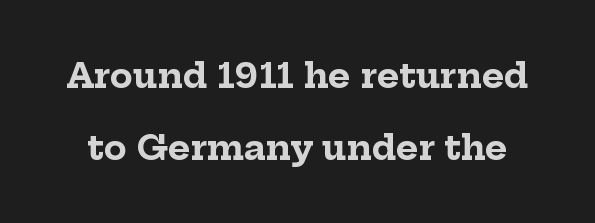
Q: Is the text bold? A: Yes.
Q: Is the text italic (slanted)? A: No, it is upright.
Q: Is the typeface a serif or a sans-serif typeface? A: Serif.
Q: Is the text underlined? A: No.
Q: Is the spacing between letters normal or unusually wide? A: Normal.
Q: Is the spacing between lines tight, normal or loose? A: Loose.
Q: Width (condensed, normal, or wide)? A: Normal.
Q: Stroke contrast? A: Low.
Q: x-height? A: Medium.
Q: Monospaced? A: No.
